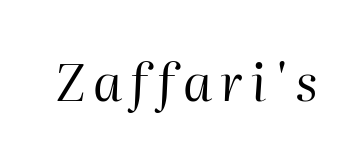
Proportional: the letters do not fall into vertical columns. Quick note: italic. Rule under the text: the space is simply empty. The letterforms sit at book weight or below.
